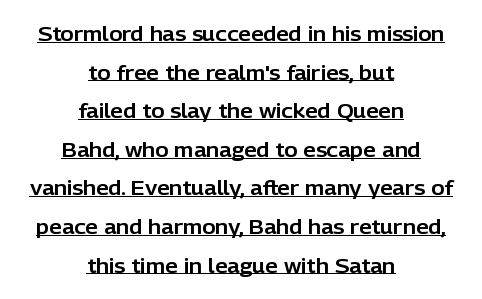
{"italic": "no", "underline": "yes", "align": "center", "line_spacing": "loose", "line_spacing_ratio": 1.93, "letter_spacing": "normal", "letter_spacing_em": 0.0, "glyph_px": 20}
